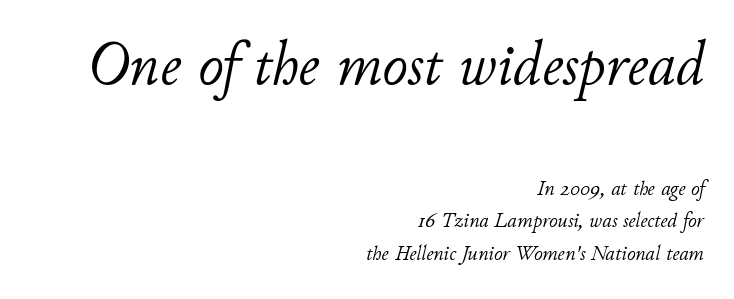
{"italic": "yes", "lean": "right", "slant_degrees": 11, "bold": "no", "weight": "light", "width": "normal", "stroke_contrast": "low", "x_height": "small", "monospaced": "no", "underline": "no", "align": "right", "line_spacing": "normal", "line_spacing_ratio": 1.55, "letter_spacing": "normal", "letter_spacing_em": 0.0, "larger_block": "first", "size_ratio": 2.95, "glyph_px": 62}
